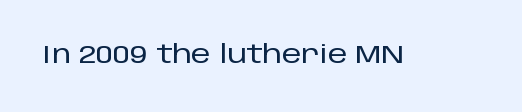
Q: Is the text italic (slanted)? A: No, it is upright.
Q: Is the text underlined? A: No.
Q: Is the spacing between letters normal or unusually wide? A: Normal.
